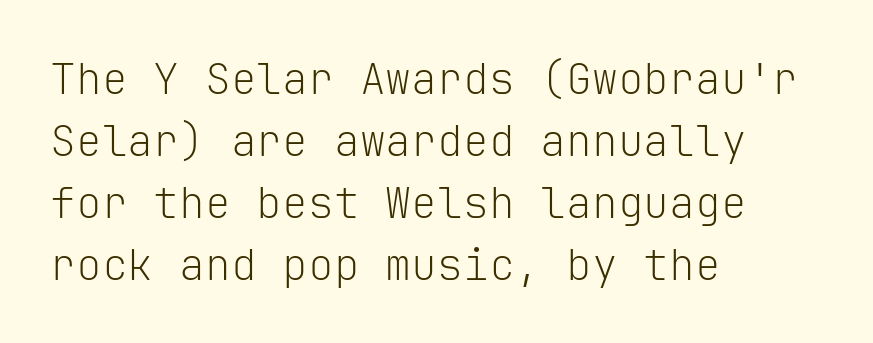
{"serif": "no", "italic": "no", "bold": "no", "weight": "light", "width": "normal", "stroke_contrast": "low", "x_height": "medium", "monospaced": "yes", "underline": "no", "align": "left", "line_spacing": "normal", "line_spacing_ratio": 1.44, "letter_spacing": "normal", "letter_spacing_em": 0.0, "glyph_px": 43}
